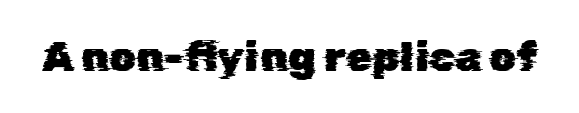
Short note: letters normally spaced. Each row of text sits above clean, open space. You could not count columns in this text — the font is proportionally spaced. A typesetter would label this face a sans.
